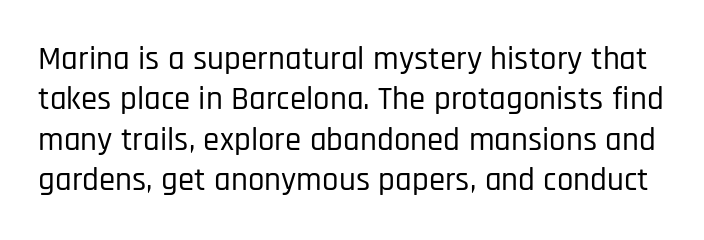
The image shows 33 px condensed sans-serif type, upright; set line spacing 1.22x, normal letter spacing, not underlined; low stroke contrast and a large x-height.
